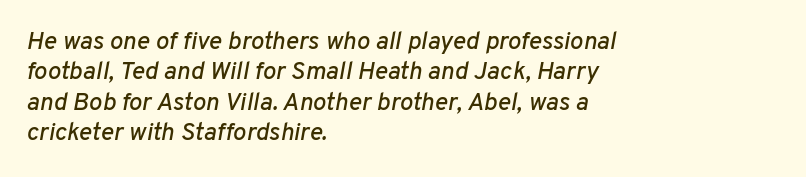
Q: Is the text italic (slanted)? A: Yes, it leans right by about 10 degrees.
Q: Is the text underlined? A: No.
Q: How is the paragraph aligned? A: Left-aligned.
Q: Is the spacing between letters normal or unusually wide? A: Normal.
